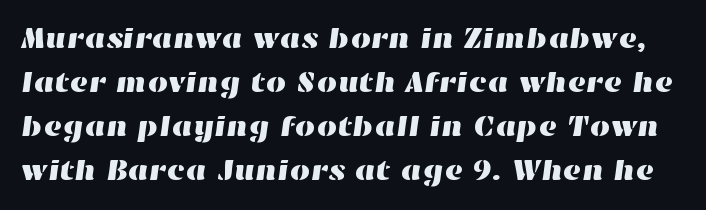
Q: Is the text underlined? A: No.
Q: Is the spacing between letters normal or unusually wide? A: Normal.
Q: Is the spacing between lines tight, normal or loose? A: Normal.
Q: Width (condensed, normal, or wide)? A: Wide.
Q: Stroke contrast? A: High.
Q: x-height? A: Medium.
Q: Monospaced? A: No.
